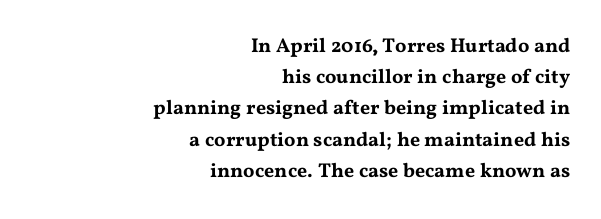
Unlike italic type, these characters show no tilt at all. One-word summary of the alignment: right. The line texture is even and compact thanks to regular tracking. How would I describe the line gaps? Plain and ordinary. Plain, unruled lines of type.
